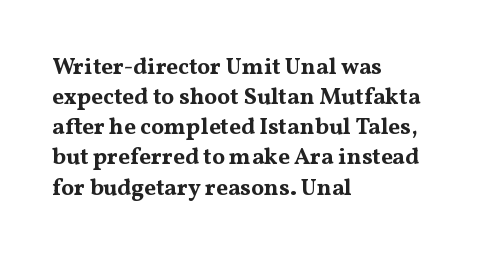
The image shows 23 px bold type, upright; set left-aligned, normal line spacing (1.31x), normal letter spacing, not underlined.
